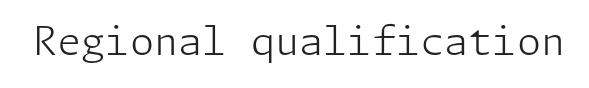
The image shows 39 px light sans-serif type, upright; set normal letter spacing, not underlined; low stroke contrast and a medium x-height.
